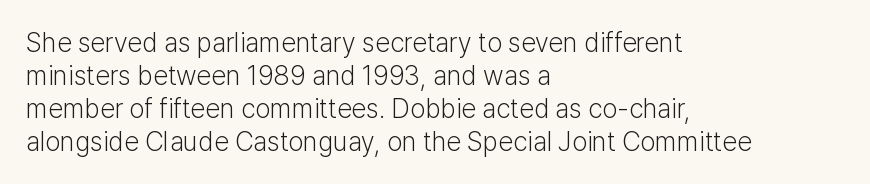
The image shows 27 px text type, upright; set left-aligned, line spacing 1.22x, normal letter spacing, not underlined.
